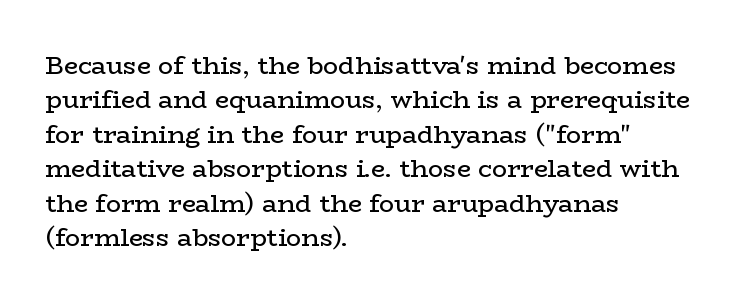
The image shows 25 px text type, upright; set left-aligned, normal line spacing (1.38x), normal letter spacing, not underlined.
